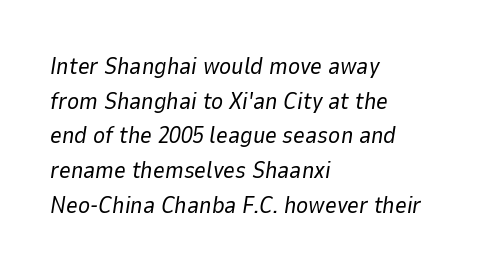
{"italic": "yes", "lean": "right", "slant_degrees": 9, "bold": "no", "underline": "no", "align": "left", "line_spacing": "normal", "line_spacing_ratio": 1.51, "letter_spacing": "normal", "letter_spacing_em": 0.0, "glyph_px": 23}
